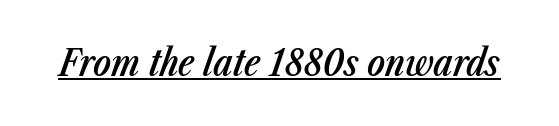
Character widths vary here, with narrow letters taking less room than wide ones. The rendering uses the underline text-decoration. The tracking reads as untouched default to a designer's eye. The specimen reads as italic at a glance. Weight check: semibold — heavier than regular, not quite bold.
